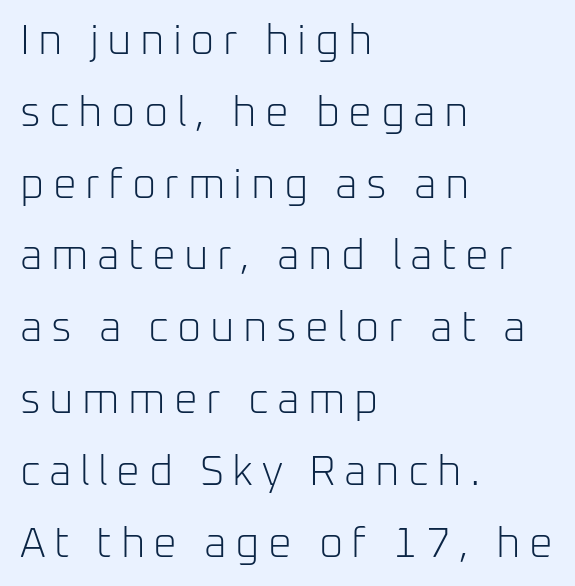
The image shows 42 px light sans-serif type, upright; set left-aligned, line spacing 1.71x, unusually wide letter spacing (+0.2 em), not underlined; low stroke contrast and a medium x-height.
